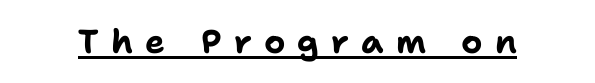
{"serif": "no", "italic": "no", "bold": "yes", "weight": "bold", "width": "normal", "stroke_contrast": "low", "x_height": "medium", "monospaced": "no", "underline": "yes", "letter_spacing": "wide", "letter_spacing_em": 0.37, "glyph_px": 33}
